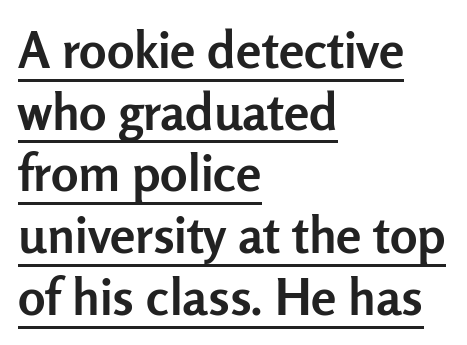
Weight: bold. Alignment: flush left. A typesetter would call this proportional, since set widths differ per character. No italicization has been applied; the sample stays upright.
